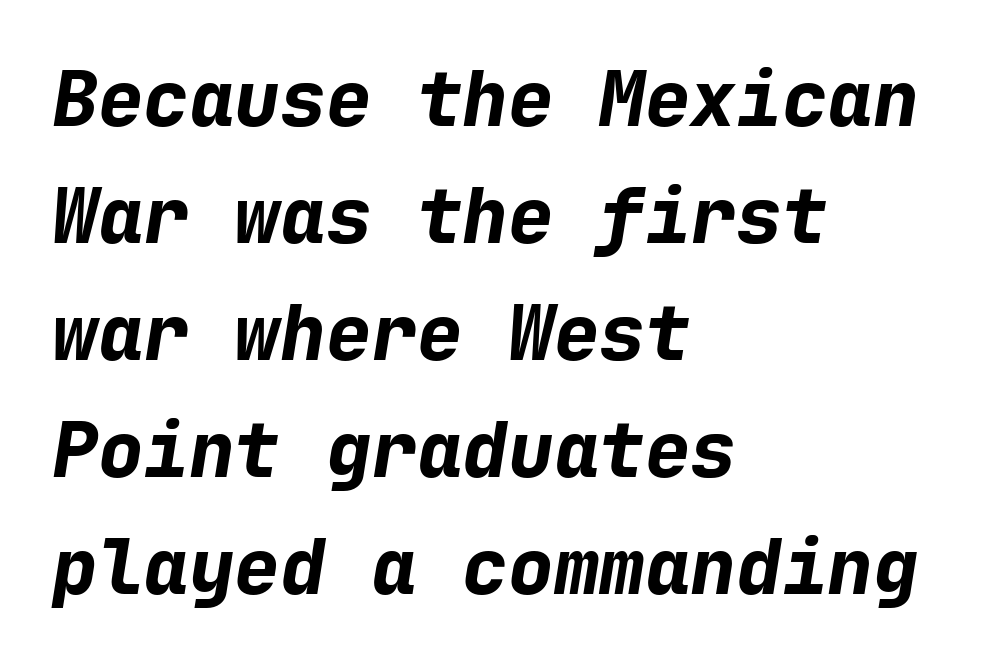
The image shows 76 px bold type, italic (leaning right), monospaced; set left-aligned, normal line spacing (1.54x), normal letter spacing, not underlined; low stroke contrast and a medium x-height.
